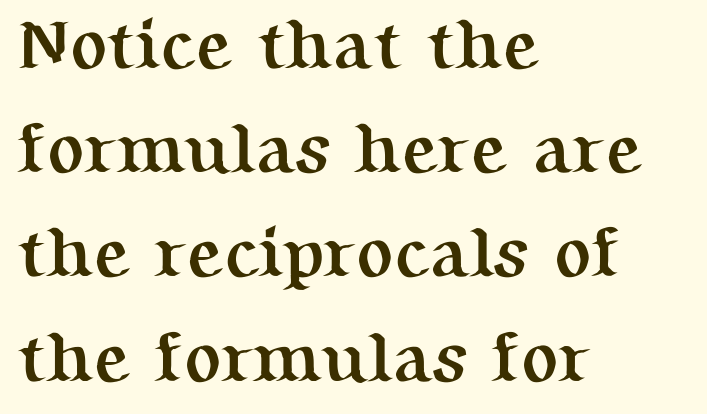
Yep, those are serifs on the letters. When letters stand straight like this, we call the style roman or upright. Students, note that the glyphs here touch the page at normal intervals. Glance below the letters and you will spot only blank space. The strokes are fattened all the way to bold.
